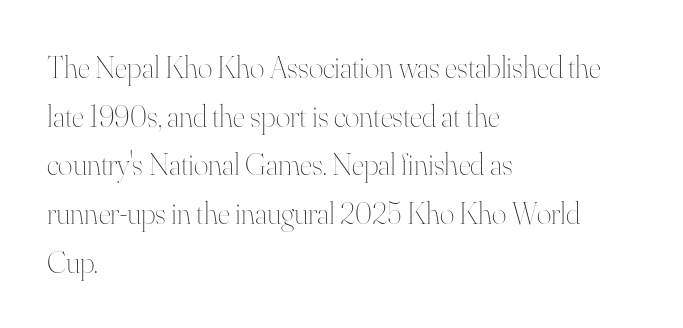
Lines of text with bare space underneath. The face used here is proportionally spaced, like ordinary book or web type. Letters have the restrained weight of plain body copy at most. In CSS terms this would be text-align: left. The type is set solid horizontally, with unmodified tracking.
